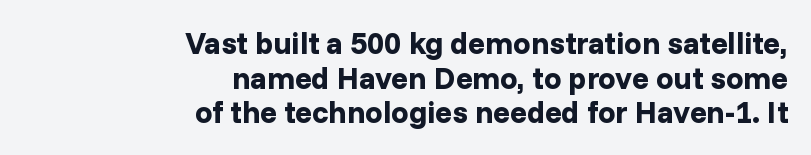
Is there much room between lines? No — they nearly touch. The passage shown is typeset with a sans-serif family. Typographic density is high because the face is bold. Is the block centered? No — it sits flush against the right margin. The gaps between neighbouring characters are ordinary and unremarkable.
